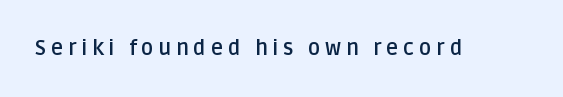
The image shows 21 px bold type, upright; set unusually wide letter spacing (+0.22 em), not underlined.
